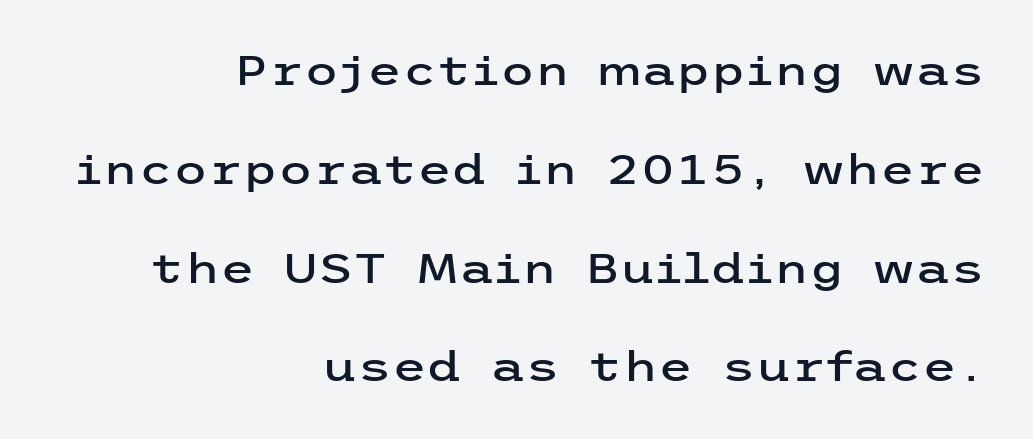
Whoever set this chose breathing room over compactness in the vertical rhythm. This sample is right-justified, so line beginnings fall wherever the words allow. The zone under the glyphs is completely vacant. Vertical strokes here are truly vertical. What stands out about the letter spacing? Nothing — it is the standard amount. Typographically, this falls in the sans-serif category.
